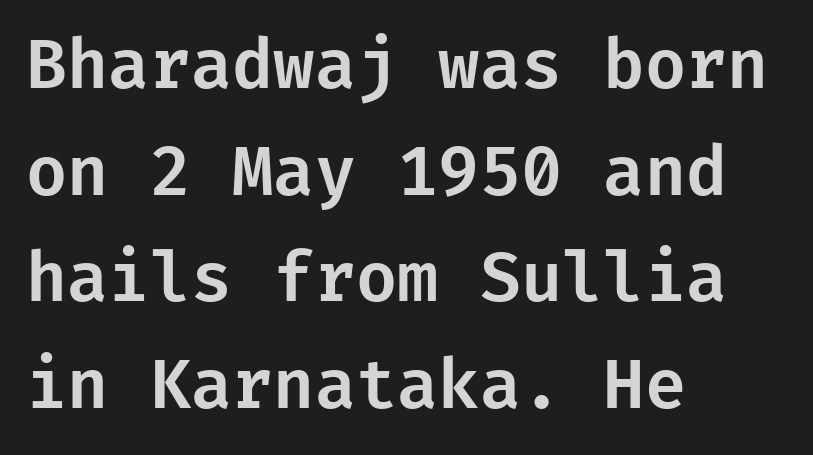
A typesetter would call this leading conventional body-copy spacing. The font's upright variant was chosen for this text. Nobody touched the tracking dial on this one. This sample is left-justified, so line endings fall wherever the words run out. The characters display no serif detailing; their extremities are plain.
